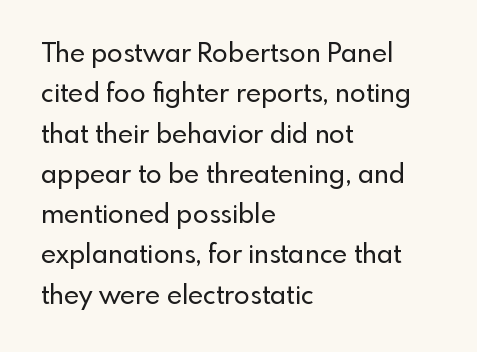
The image shows 26 px text type, upright; set left-aligned, normal line spacing (1.55x), normal letter spacing, not underlined.
